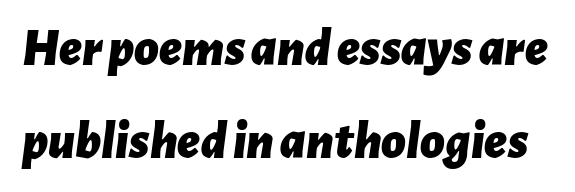
What weight is shown? A full bold with thick strokes. Plain, unruled lines of type. Tall strokes in this sample are angled rather than plumb. Characters follow at the spacing the type designer built in. Is this a fixed-width face? No — the glyphs have proportional, varying widths.
